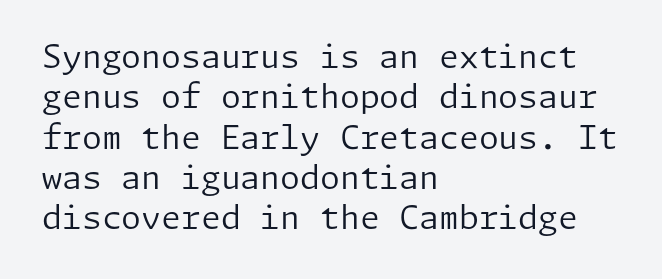
The image shows 32 px regular-weight sans-serif type, upright; set left-aligned, normal line spacing (1.26x), normal letter spacing, not underlined; low stroke contrast and a medium x-height.
